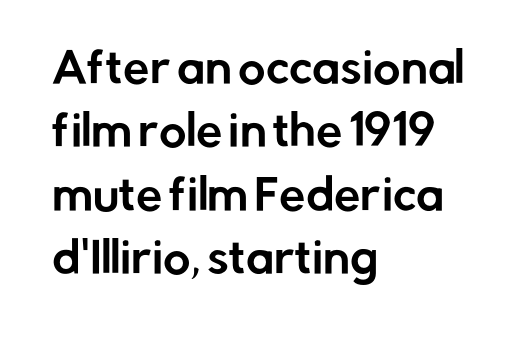
Q: Is the text italic (slanted)? A: No, it is upright.
Q: Is the typeface a serif or a sans-serif typeface? A: Sans-serif.
Q: Is the text underlined? A: No.
Q: How is the paragraph aligned? A: Left-aligned.
Q: Is the spacing between letters normal or unusually wide? A: Normal.
Q: Is the spacing between lines tight, normal or loose? A: Normal.
Q: Width (condensed, normal, or wide)? A: Normal.
Q: Stroke contrast? A: Low.
Q: x-height? A: Medium.
Q: Monospaced? A: No.
